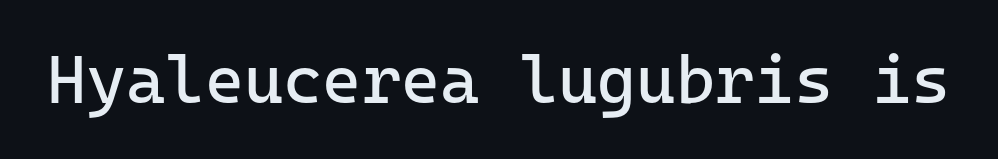
The letters carry no serifs — their stems end cleanly without finishing strokes. The weight tops out at a normal text grade. It's the straight-up-and-down kind of type. Any mark beneath the type? The region is blank.
